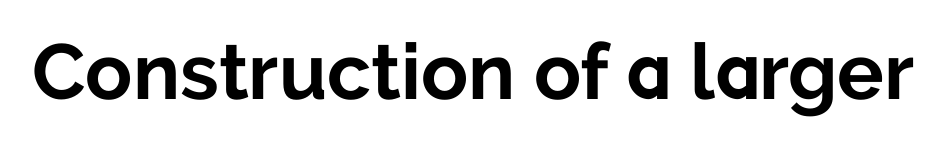
{"serif": "no", "italic": "no", "bold": "yes", "weight": "bold", "width": "normal", "stroke_contrast": "low", "x_height": "medium", "monospaced": "no", "underline": "no", "letter_spacing": "normal", "letter_spacing_em": 0.0, "glyph_px": 78}
